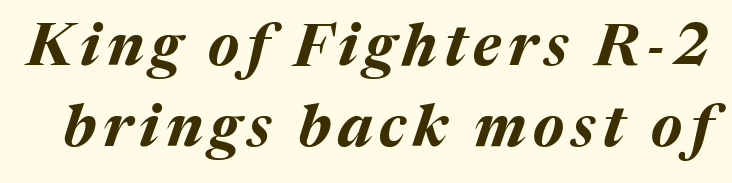
{"italic": "yes", "lean": "right", "slant_degrees": 17, "bold": "yes", "weight": "bold", "width": "normal", "stroke_contrast": "medium", "x_height": "medium", "monospaced": "no", "underline": "no", "line_spacing": "normal", "line_spacing_ratio": 1.37, "glyph_px": 59}
